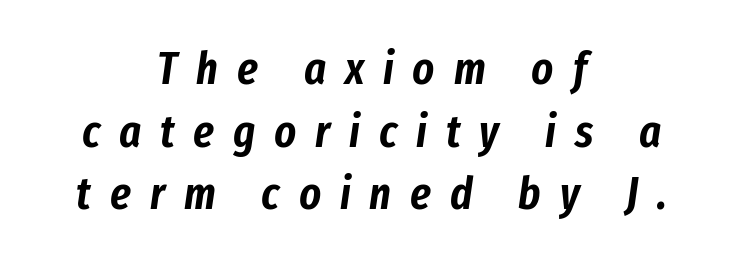
A normal amount of white space separates one row of letters from the next. What stands out about the letter spacing? Its width — letters are far apart. Caption: multi-line text, centered on the measure. The glyphs are unaccompanied by any horizontal stroke below them. If you drew a line through each stem, it would be angled. You could not count columns in this text — the font is proportionally spaced.
